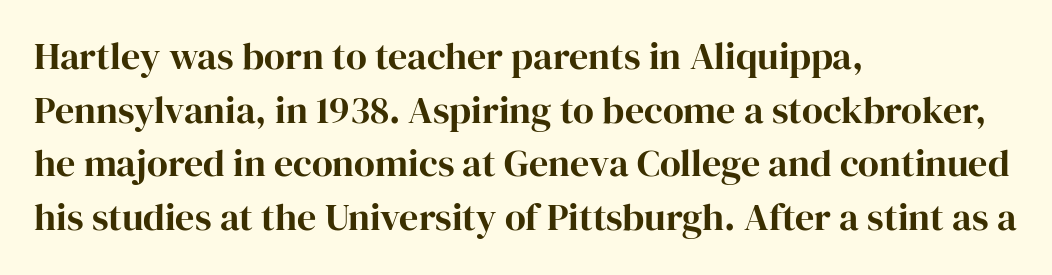
{"serif": "yes", "italic": "no", "width": "normal", "stroke_contrast": "high", "x_height": "medium", "monospaced": "no", "underline": "no", "align": "left", "line_spacing": "normal", "line_spacing_ratio": 1.41, "letter_spacing": "normal", "letter_spacing_em": 0.0, "glyph_px": 38}
